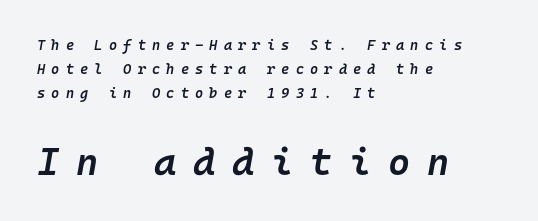
Q: Is the text bold? A: Semi-bold.
Q: Is the text italic (slanted)? A: Yes, it leans right by about 10 degrees.
Q: Is the text underlined? A: No.
Q: How is the paragraph aligned? A: Left-aligned.
Q: Is the spacing between letters normal or unusually wide? A: Unusually wide.
Q: Is the spacing between lines tight, normal or loose? A: Normal.
Q: Which block of text is set in a larger size, the first (top) or the second (bottom)? A: The second (bottom) one.
Q: Width (condensed, normal, or wide)? A: Normal.
Q: Stroke contrast? A: Low.
Q: x-height? A: Medium.
Q: Monospaced? A: Yes.
